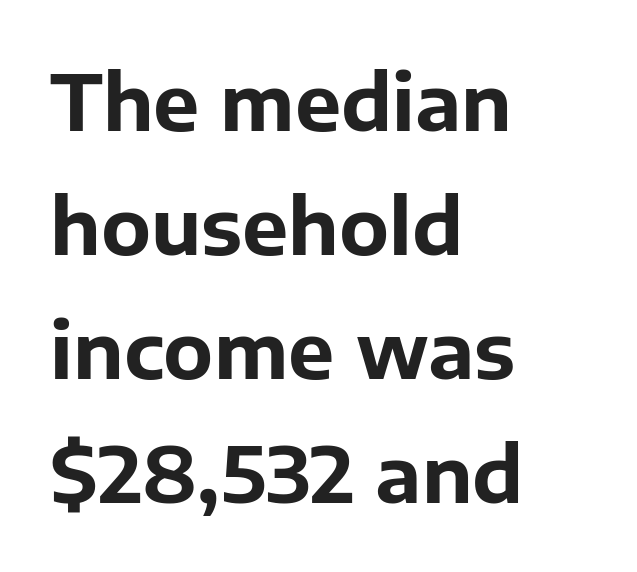
Style check: upright. The font family rendered here belongs to the sans-serif group. The rendering keeps characters at their native spacing. The specimen omits any rule beneath the text block's lines. Typeset ragged right — the left edge is the straight one.
